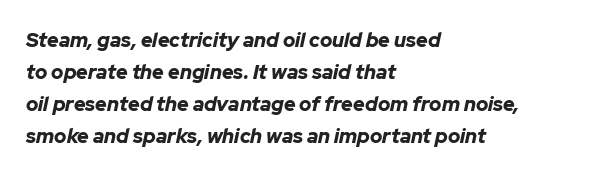
Q: Is the text bold? A: Yes.
Q: Is the text italic (slanted)? A: Yes, it leans right by about 12 degrees.
Q: Is the text underlined? A: No.
Q: How is the paragraph aligned? A: Left-aligned.
Q: Is the spacing between letters normal or unusually wide? A: Normal.
Q: Is the spacing between lines tight, normal or loose? A: Normal.
